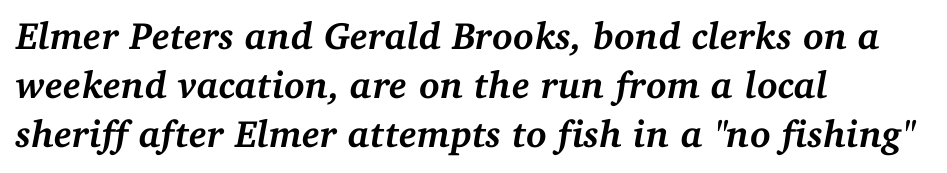
Q: Is the text bold? A: Yes.
Q: Is the text italic (slanted)? A: Yes, it leans right by about 11 degrees.
Q: Is the typeface a serif or a sans-serif typeface? A: Serif.
Q: Is the text underlined? A: No.
Q: How is the paragraph aligned? A: Left-aligned.
Q: Is the spacing between letters normal or unusually wide? A: Normal.
Q: Is the spacing between lines tight, normal or loose? A: Normal.
Q: Width (condensed, normal, or wide)? A: Normal.
Q: Stroke contrast? A: Medium.
Q: x-height? A: Medium.
Q: Monospaced? A: No.
